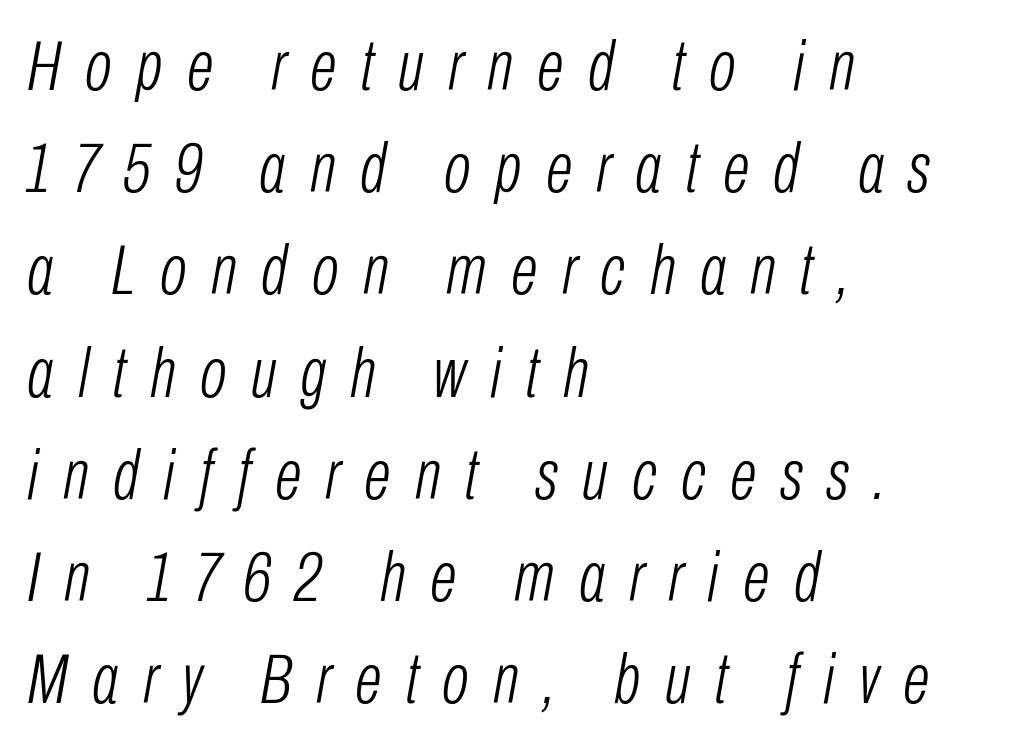
{"italic": "yes", "lean": "right", "slant_degrees": 10, "bold": "no", "weight": "light", "width": "condensed", "stroke_contrast": "low", "x_height": "medium", "monospaced": "no", "underline": "no", "align": "left", "line_spacing": "normal", "line_spacing_ratio": 1.44, "letter_spacing": "wide", "letter_spacing_em": 0.34, "glyph_px": 71}
